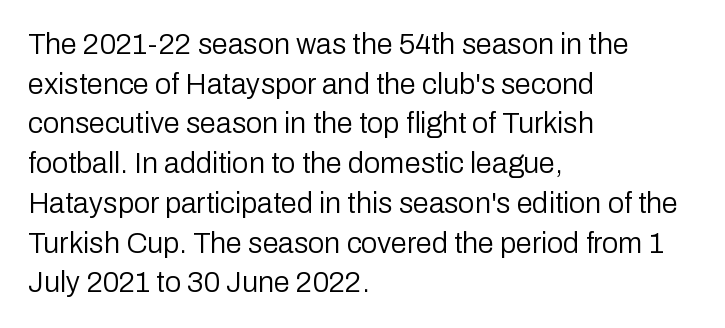
The image shows 29 px regular-weight sans-serif type, upright; set left-aligned, normal line spacing (1.37x), normal letter spacing, not underlined; low stroke contrast and a medium x-height.
